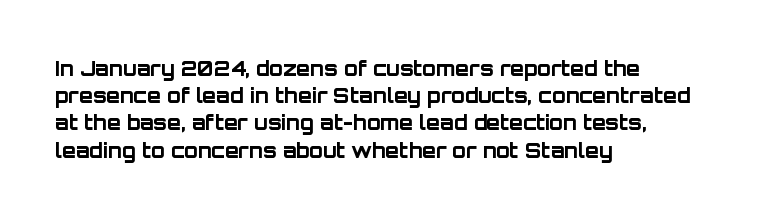
The image shows 20 px bold type, upright; set left-aligned, normal line spacing (1.36x), normal letter spacing, not underlined.
